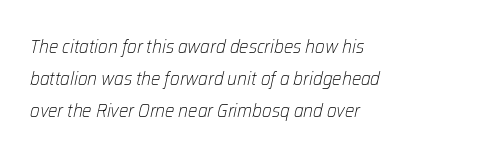
{"italic": "yes", "lean": "right", "slant_degrees": 12, "bold": "no", "underline": "no", "align": "left", "line_spacing": "normal", "line_spacing_ratio": 1.6, "letter_spacing": "normal", "letter_spacing_em": 0.0, "glyph_px": 20}
